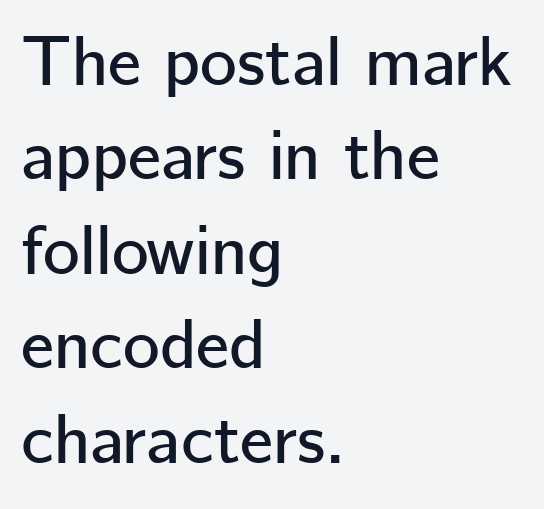
Q: Is the text italic (slanted)? A: No, it is upright.
Q: Is the typeface a serif or a sans-serif typeface? A: Sans-serif.
Q: Is the text underlined? A: No.
Q: How is the paragraph aligned? A: Left-aligned.
Q: Is the spacing between letters normal or unusually wide? A: Normal.
Q: Is the spacing between lines tight, normal or loose? A: Normal.
Q: Width (condensed, normal, or wide)? A: Normal.
Q: Stroke contrast? A: Low.
Q: x-height? A: Medium.
Q: Monospaced? A: No.
